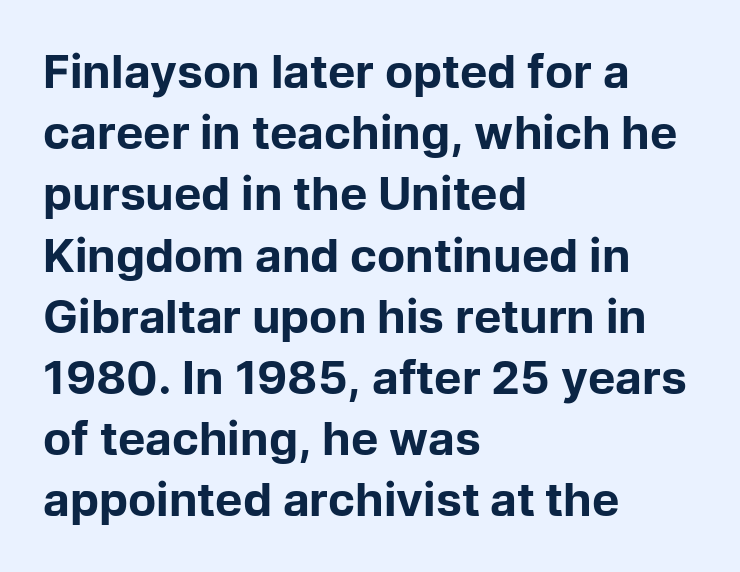
Examine the stroke ends and you'll find no serifs. Designer's note — italics off, roman on. Each row of text sits above clean, open space. The rendering uses a moderate line-height, typical for paragraphs. Is this a fixed-width face? No — the glyphs have proportional, varying widths.
